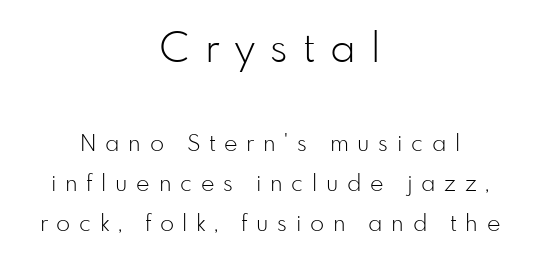
{"serif": "no", "italic": "no", "bold": "no", "weight": "light", "width": "normal", "stroke_contrast": "low", "x_height": "small", "monospaced": "no", "underline": "no", "align": "center", "line_spacing_ratio": 1.74, "letter_spacing": "wide", "letter_spacing_em": 0.38, "larger_block": "first", "size_ratio": 1.78, "glyph_px": 41}
